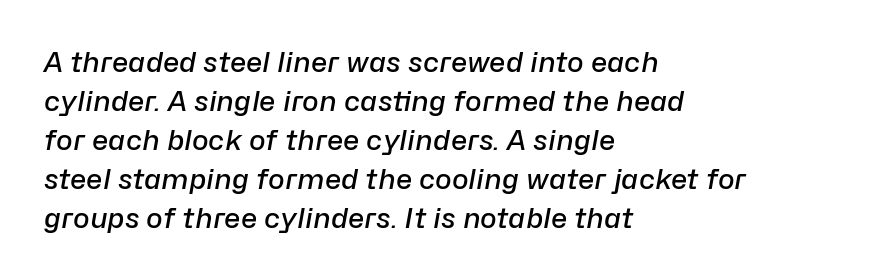
{"italic": "yes", "lean": "right", "slant_degrees": 10, "bold": "semi", "weight": "semibold", "width": "normal", "stroke_contrast": "low", "x_height": "medium", "monospaced": "no", "underline": "no", "align": "left", "line_spacing": "normal", "line_spacing_ratio": 1.39, "letter_spacing": "normal", "letter_spacing_em": 0.0, "glyph_px": 28}
